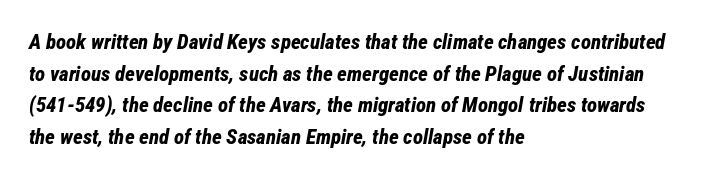
{"italic": "yes", "lean": "right", "slant_degrees": 12, "bold": "yes", "underline": "no", "align": "left", "line_spacing": "normal", "line_spacing_ratio": 1.51, "letter_spacing": "normal", "letter_spacing_em": 0.0, "glyph_px": 21}
